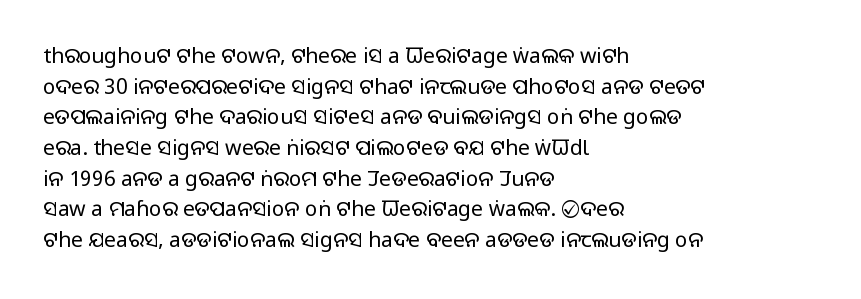
Q: Is the text bold? A: No.
Q: Is the text italic (slanted)? A: No, it is upright.
Q: Is the text underlined? A: No.
Q: How is the paragraph aligned? A: Left-aligned.
Q: Is the spacing between letters normal or unusually wide? A: Normal.
Q: Is the spacing between lines tight, normal or loose? A: Normal.
